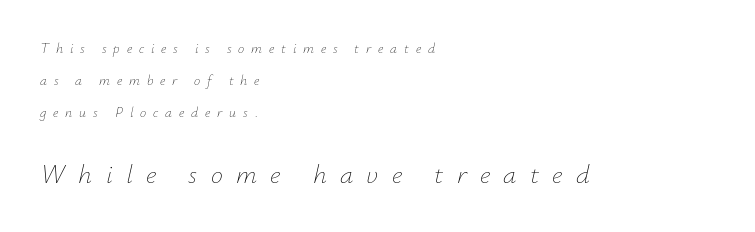
The image shows 27 px text type, italic (leaning right); set left-aligned, loose line spacing (2.3x), unusually wide letter spacing (+0.49 em), not underlined; the second (bottom) block is 1.93x larger.
